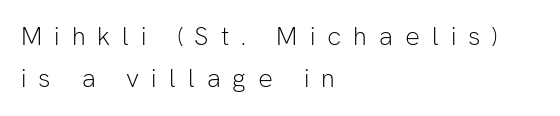
The image shows 26 px text type, upright; set left-aligned, normal line spacing (1.63x), unusually wide letter spacing (+0.46 em), not underlined.
